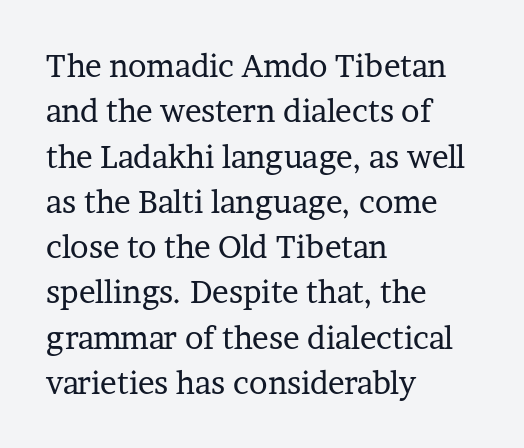
The image shows 31 px regular-weight serif type, upright; set left-aligned, normal line spacing (1.46x), normal letter spacing, not underlined; low stroke contrast and a medium x-height.
